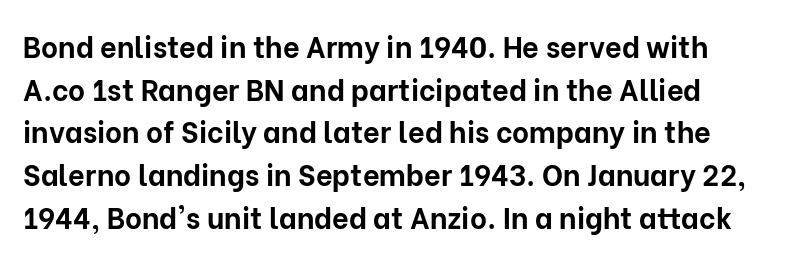
The image shows 29 px bold sans-serif type, upright; set left-aligned, normal line spacing (1.47x), normal letter spacing, not underlined; low stroke contrast and a medium x-height.
